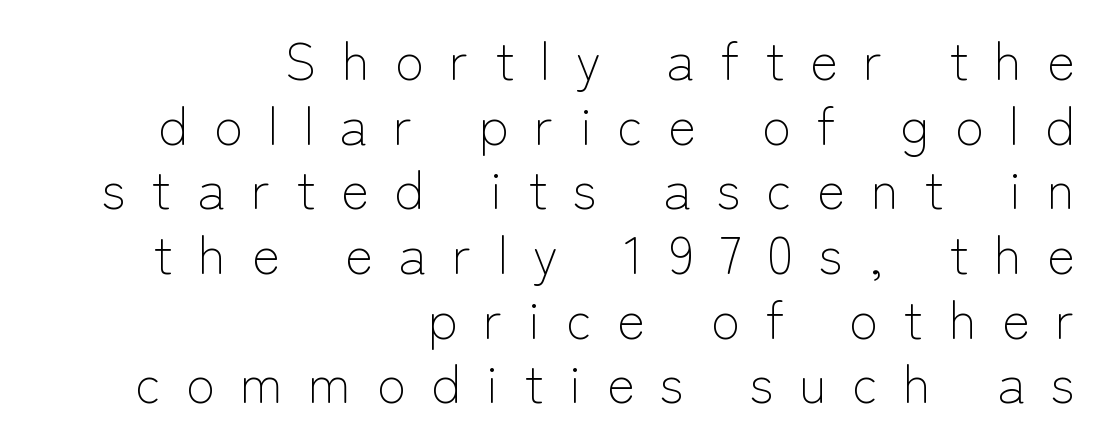
Q: Is the text bold? A: No.
Q: Is the text italic (slanted)? A: No, it is upright.
Q: Is the typeface a serif or a sans-serif typeface? A: Sans-serif.
Q: Is the text underlined? A: No.
Q: How is the paragraph aligned? A: Right-aligned.
Q: Is the spacing between letters normal or unusually wide? A: Unusually wide.
Q: Width (condensed, normal, or wide)? A: Normal.
Q: Stroke contrast? A: Low.
Q: x-height? A: Medium.
Q: Monospaced? A: No.
